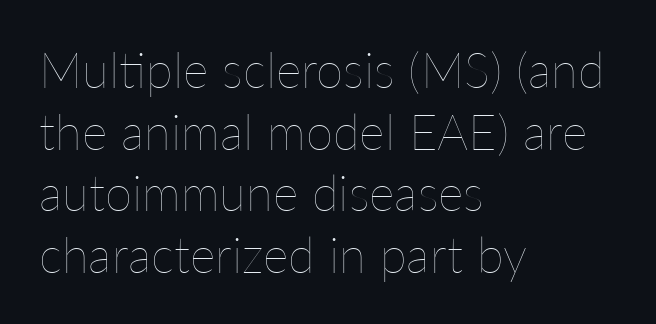
Q: Is the text bold? A: No.
Q: Is the text italic (slanted)? A: No, it is upright.
Q: Is the text underlined? A: No.
Q: How is the paragraph aligned? A: Left-aligned.
Q: Is the spacing between letters normal or unusually wide? A: Normal.
Q: Is the spacing between lines tight, normal or loose? A: Normal.
Q: Width (condensed, normal, or wide)? A: Normal.
Q: Stroke contrast? A: Low.
Q: x-height? A: Medium.
Q: Monospaced? A: No.
